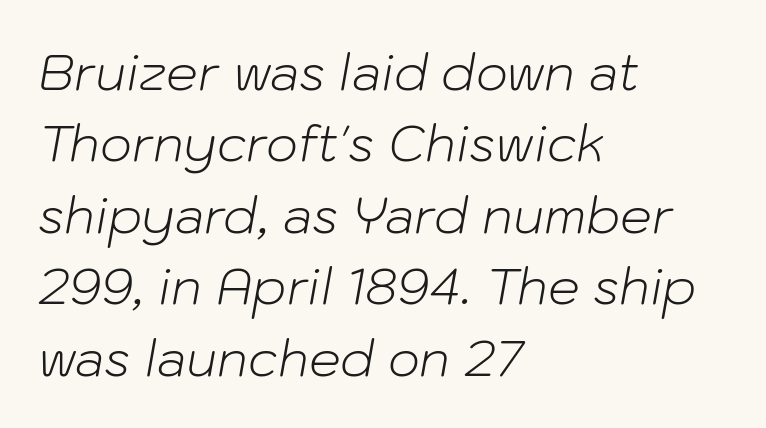
The image shows 50 px light type, italic (leaning right); set left-aligned, normal line spacing (1.43x), normal letter spacing, not underlined; low stroke contrast and a medium x-height.
